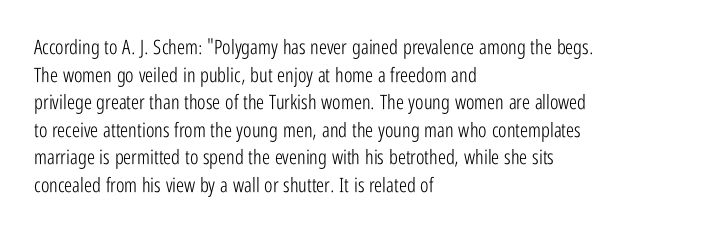
The image shows 20 px text type, upright; set left-aligned, normal line spacing (1.38x), normal letter spacing, not underlined.
